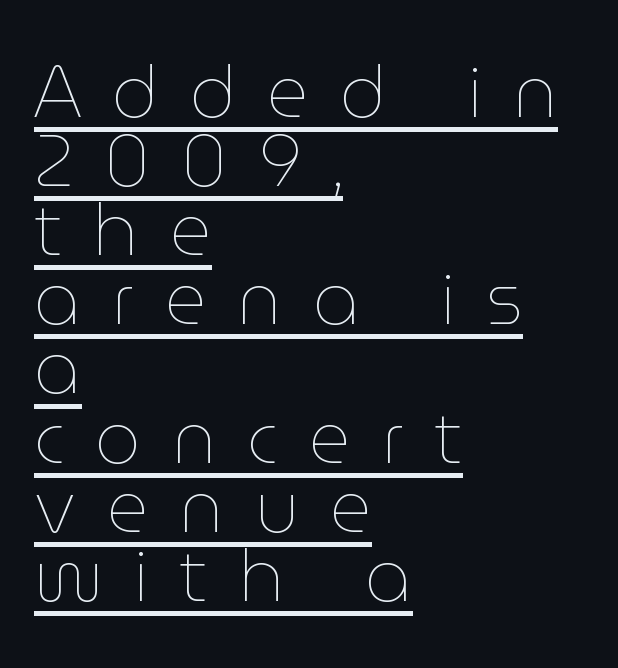
The image shows 72 px thin type, upright; set left-aligned, tight line spacing (0.96x), unusually wide letter spacing (+0.43 em), underlined; low stroke contrast and a medium x-height.
